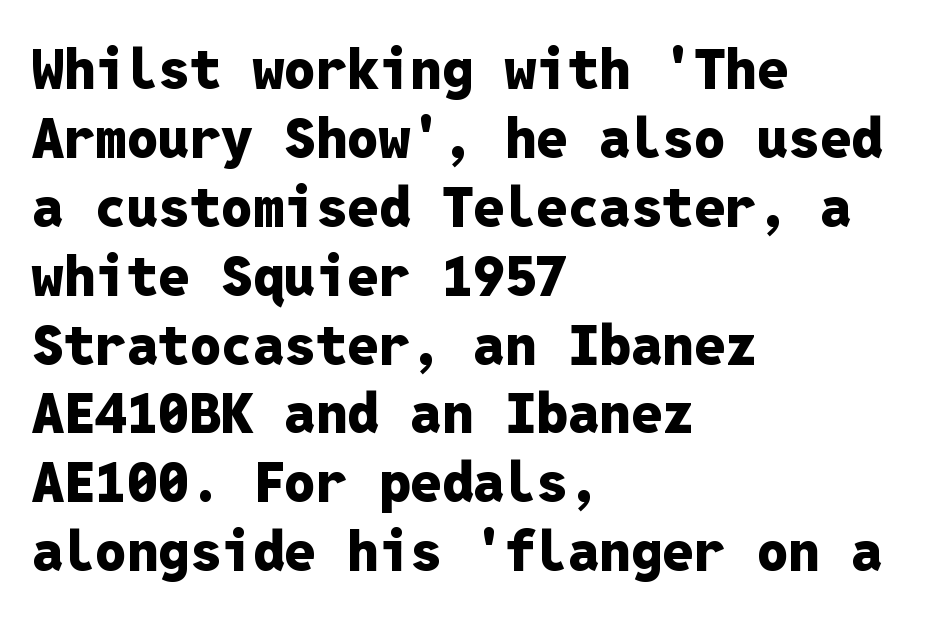
The image shows 56 px heavy sans-serif type, upright, monospaced; set left-aligned, line spacing 1.23x, normal letter spacing, not underlined; low stroke contrast and a medium x-height.
